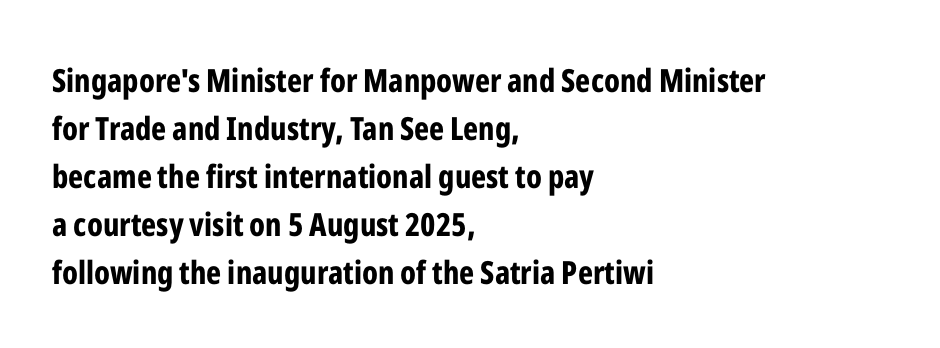
The image shows 32 px bold, condensed sans-serif type, upright; set left-aligned, normal line spacing (1.5x), normal letter spacing, not underlined; low stroke contrast and a medium x-height.
